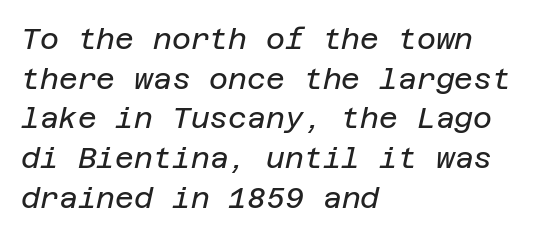
Q: Is the text bold? A: No.
Q: Is the text italic (slanted)? A: Yes, it leans right by about 12 degrees.
Q: Is the text underlined? A: No.
Q: How is the paragraph aligned? A: Left-aligned.
Q: Is the spacing between letters normal or unusually wide? A: Normal.
Q: Is the spacing between lines tight, normal or loose? A: Normal.
Q: Width (condensed, normal, or wide)? A: Normal.
Q: Stroke contrast? A: Low.
Q: x-height? A: Large.
